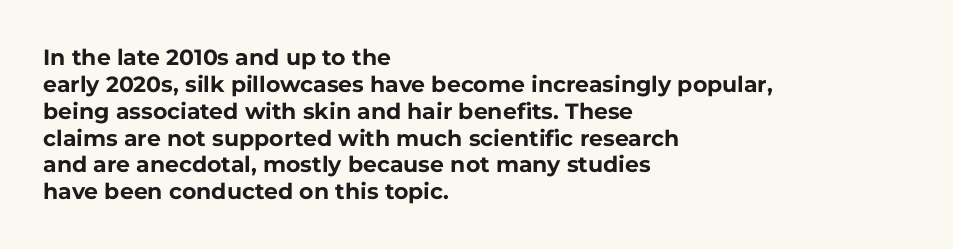
Q: Is the text bold? A: Yes.
Q: Is the text italic (slanted)? A: No, it is upright.
Q: Is the text underlined? A: No.
Q: How is the paragraph aligned? A: Left-aligned.
Q: Is the spacing between letters normal or unusually wide? A: Normal.
